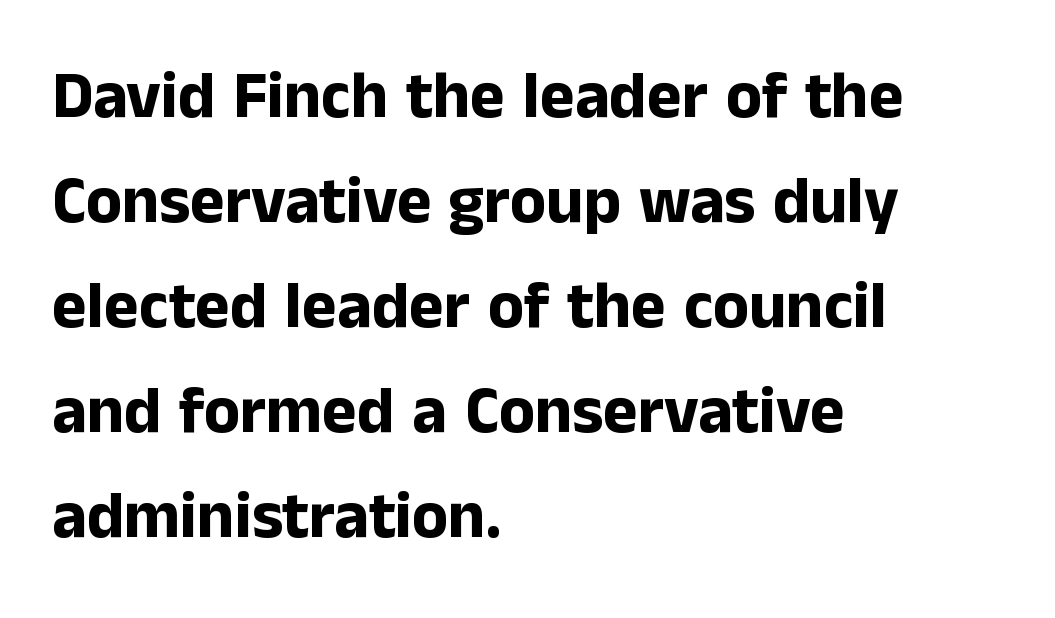
Q: Is the text bold? A: Yes.
Q: Is the text italic (slanted)? A: No, it is upright.
Q: Is the typeface a serif or a sans-serif typeface? A: Sans-serif.
Q: Is the text underlined? A: No.
Q: How is the paragraph aligned? A: Left-aligned.
Q: Is the spacing between letters normal or unusually wide? A: Normal.
Q: Is the spacing between lines tight, normal or loose? A: Normal.
Q: Width (condensed, normal, or wide)? A: Normal.
Q: Stroke contrast? A: Low.
Q: x-height? A: Medium.
Q: Monospaced? A: No.
